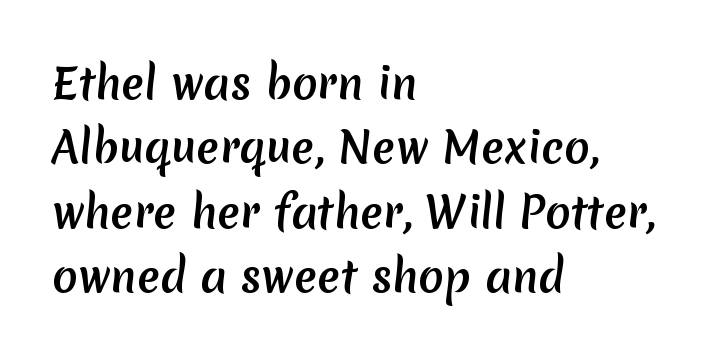
The image shows 42 px sans-serif type; set left-aligned, normal line spacing (1.53x), normal letter spacing, not underlined; medium stroke contrast and a medium x-height.
